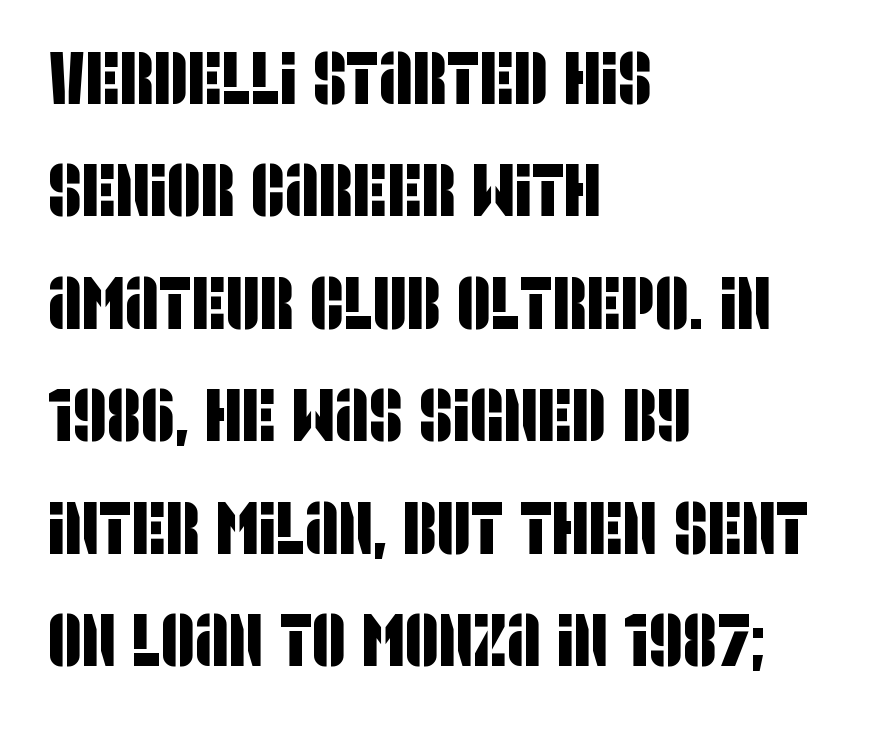
The image shows 74 px condensed sans-serif type; set left-aligned, normal line spacing (1.52x), normal letter spacing, not underlined; low stroke contrast and a large x-height.
